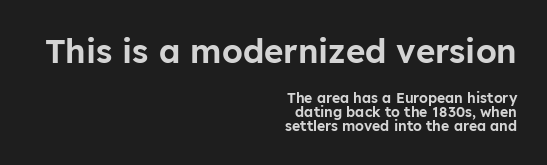
The image shows 33 px sans-serif type, upright; set right-aligned, tight line spacing (0.99x), normal letter spacing, not underlined; the first (top) block is 2.36x larger; low stroke contrast and a medium x-height.
